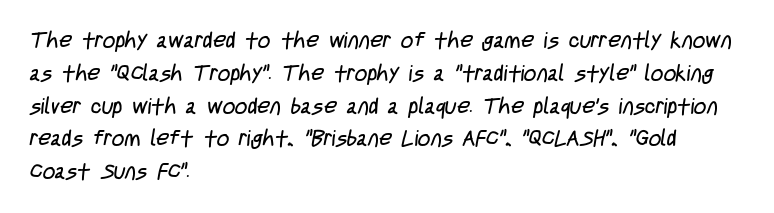
Q: Is the text bold? A: No.
Q: Is the text underlined? A: No.
Q: How is the paragraph aligned? A: Left-aligned.
Q: Is the spacing between letters normal or unusually wide? A: Normal.
Q: Is the spacing between lines tight, normal or loose? A: Normal.
